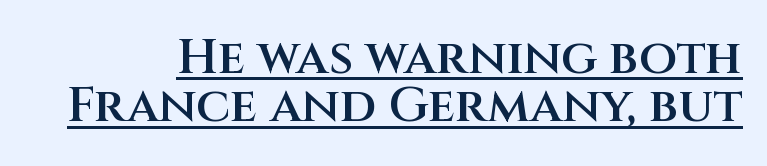
The image shows 49 px semibold sans-serif type, upright; set tight line spacing (0.98x), normal letter spacing, underlined; medium stroke contrast and a large x-height.
